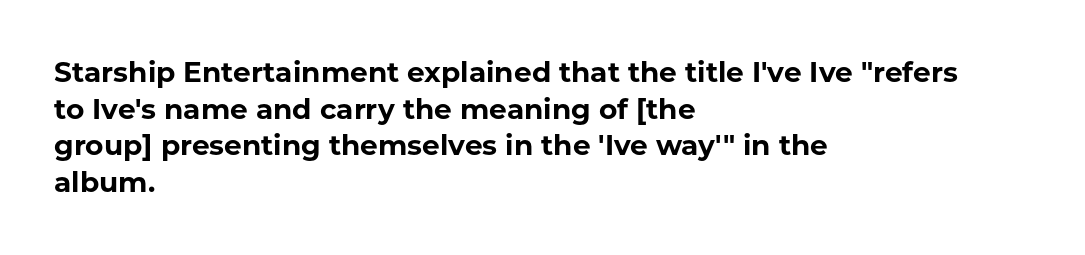
The image shows 28 px bold sans-serif type, upright; set left-aligned, normal line spacing (1.31x), normal letter spacing, not underlined; low stroke contrast and a medium x-height.
